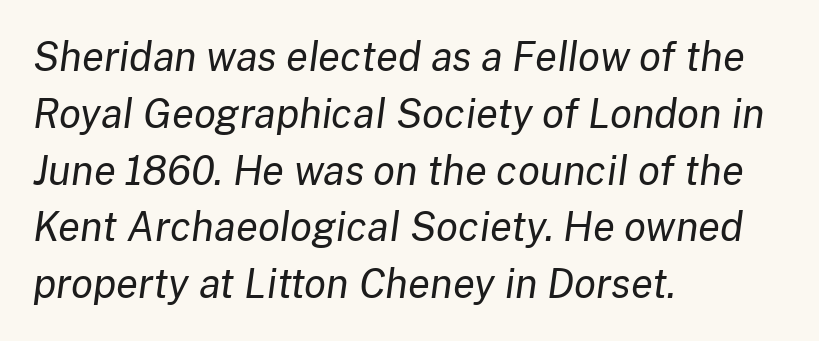
The image shows 40 px regular-weight type, italic (leaning right); set left-aligned, normal line spacing (1.42x), normal letter spacing, not underlined; low stroke contrast and a medium x-height.
